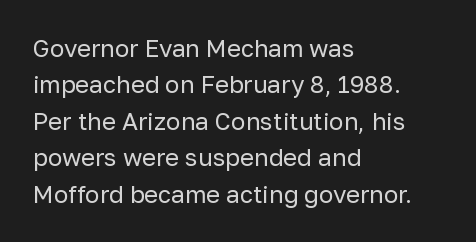
The foot of each line stays bare and open. These lines stack with their left ends in a neat column. Italic: no, the glyphs are upright roman. These lines sit exactly where default settings would place them.
